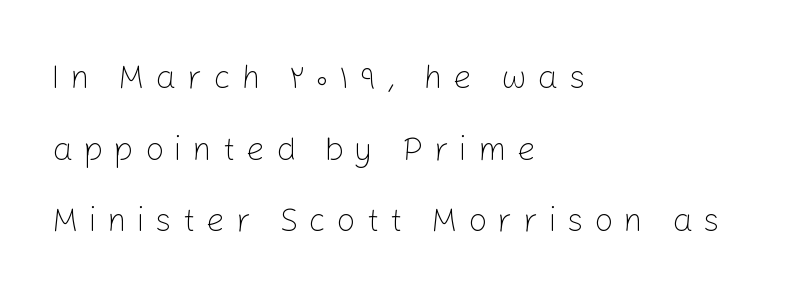
Style check: upright. The foot of each line stays bare and open. This rendering employs a face without finishing strokes, i.e., a sans-serif. A typesetter would call this leading open, well beyond the default. The face used here is proportionally spaced, like ordinary book or web type. Stems here are at most as thick as an everyday book face.
